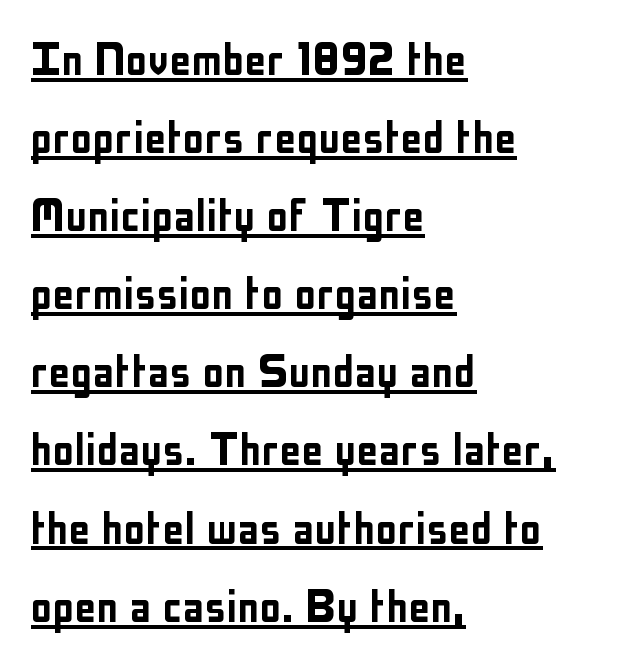
Italic: no, the glyphs are upright roman. A typesetter would call this leading conventional body-copy spacing. The gaps between neighbouring characters are ordinary and unremarkable. The rendering anchors every line to the left-hand side. Note the varied advance widths — an 'i' is clearly narrower than an 'm'. Are there feet on the stems? There aren't — it's a sans.
